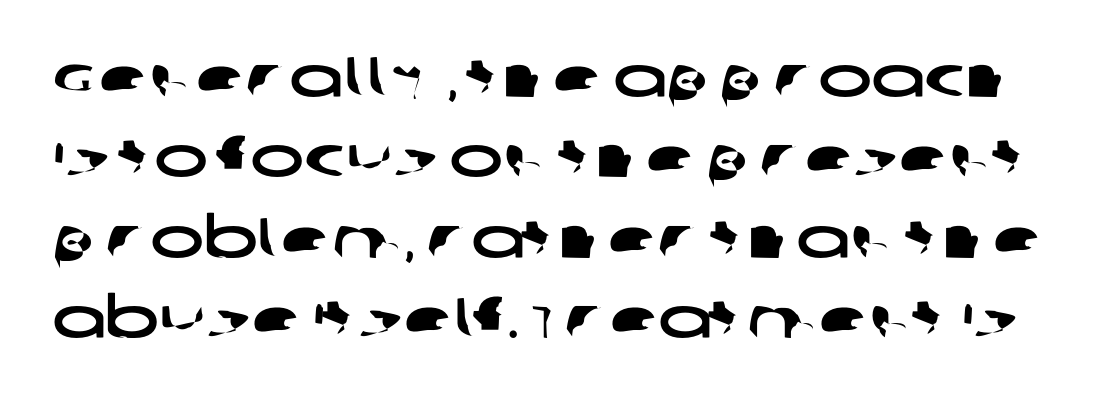
The letters carry no serifs — their stems end cleanly without finishing strokes. Spacing verdict: proportional, widths tailored to each character. The strip under each line holds only bare page. The gaps between neighbouring characters are ordinary and unremarkable.
